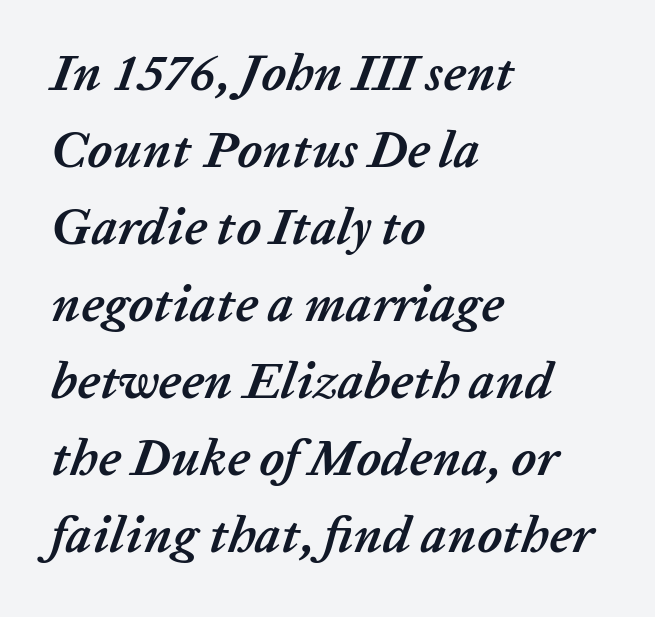
{"italic": "yes", "lean": "right", "slant_degrees": 20, "bold": "yes", "weight": "semibold", "width": "normal", "stroke_contrast": "low", "x_height": "medium", "monospaced": "no", "underline": "no", "align": "left", "line_spacing": "normal", "line_spacing_ratio": 1.51, "letter_spacing": "normal", "letter_spacing_em": 0.0, "glyph_px": 51}
